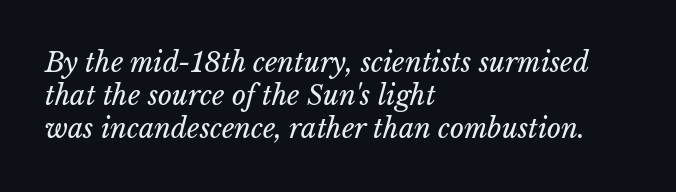
{"italic": "yes", "lean": "right", "slant_degrees": 15, "bold": "no", "underline": "no", "align": "left", "line_spacing_ratio": 1.23, "letter_spacing": "normal", "letter_spacing_em": 0.0, "glyph_px": 27}
